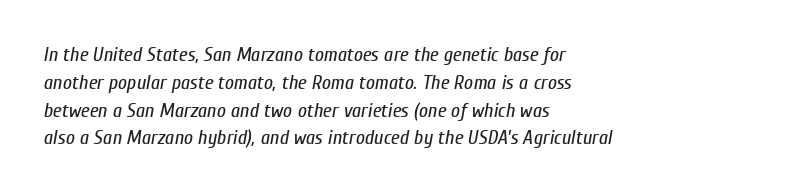
Q: Is the text bold? A: No.
Q: Is the text italic (slanted)? A: Yes, it leans right by about 10 degrees.
Q: Is the text underlined? A: No.
Q: How is the paragraph aligned? A: Left-aligned.
Q: Is the spacing between letters normal or unusually wide? A: Normal.
Q: Is the spacing between lines tight, normal or loose? A: Normal.
